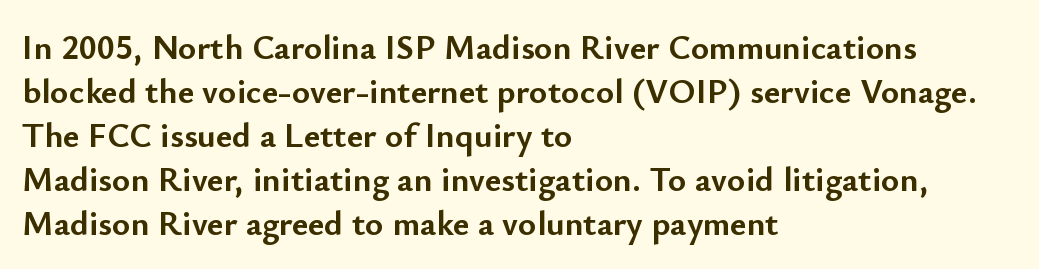
The image shows 35 px semibold sans-serif type, upright; set left-aligned, normal line spacing (1.26x), normal letter spacing, not underlined; low stroke contrast and a small x-height.
